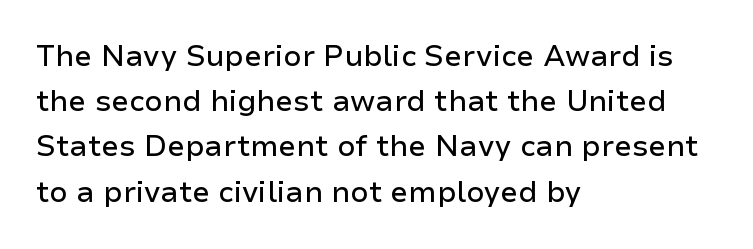
The image shows 29 px sans-serif type, upright; set left-aligned, normal line spacing (1.56x), normal letter spacing, not underlined; low stroke contrast and a medium x-height.
